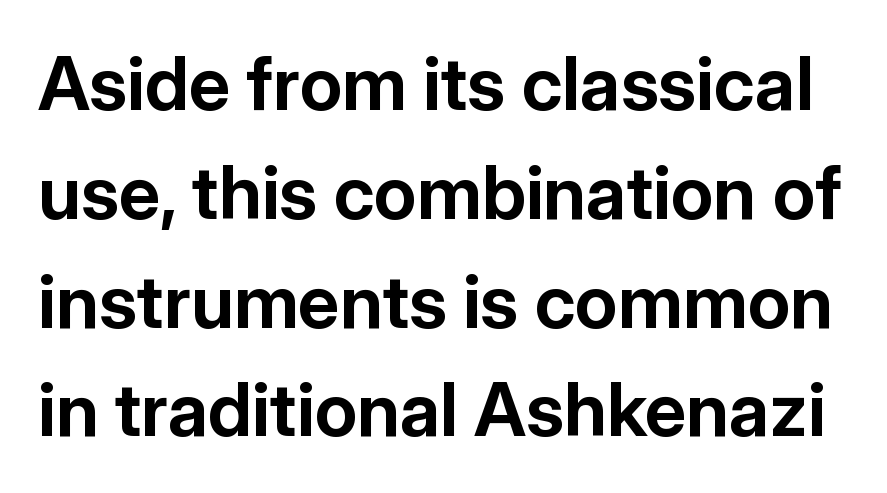
The letters carry no serifs — their stems end cleanly without finishing strokes. In terms of letterspacing, this is plain default setting. Check the space under the baseline: it is left empty. Upright lettering throughout. Compared with an ordinary text face, these strokes are far heavier — a full bold.
